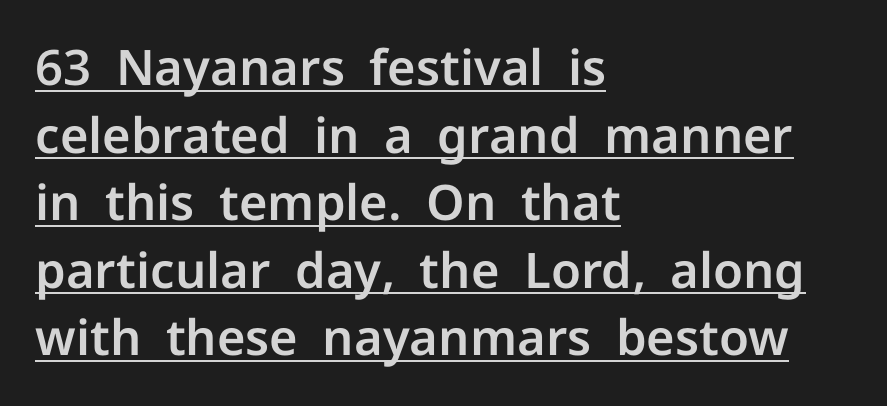
Q: Is the text italic (slanted)? A: No, it is upright.
Q: Is the typeface a serif or a sans-serif typeface? A: Sans-serif.
Q: Is the text underlined? A: Yes.
Q: How is the paragraph aligned? A: Left-aligned.
Q: Is the spacing between letters normal or unusually wide? A: Normal.
Q: Is the spacing between lines tight, normal or loose? A: Normal.
Q: Width (condensed, normal, or wide)? A: Normal.
Q: Stroke contrast? A: Low.
Q: x-height? A: Medium.
Q: Monospaced? A: No.
